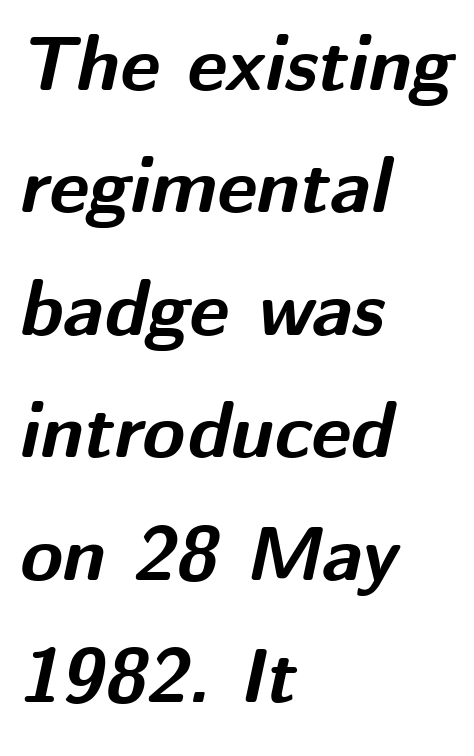
Q: Is the text bold? A: Yes.
Q: Is the text italic (slanted)? A: Yes, it leans right by about 12 degrees.
Q: Is the text underlined? A: No.
Q: How is the paragraph aligned? A: Left-aligned.
Q: Is the spacing between letters normal or unusually wide? A: Normal.
Q: Is the spacing between lines tight, normal or loose? A: Normal.
Q: Width (condensed, normal, or wide)? A: Normal.
Q: Stroke contrast? A: Medium.
Q: x-height? A: Medium.
Q: Monospaced? A: No.
